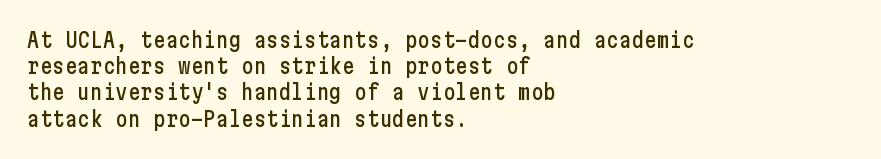
{"italic": "no", "underline": "no", "align": "left", "line_spacing": "normal", "line_spacing_ratio": 1.25, "letter_spacing": "normal", "letter_spacing_em": 0.0, "glyph_px": 21}
